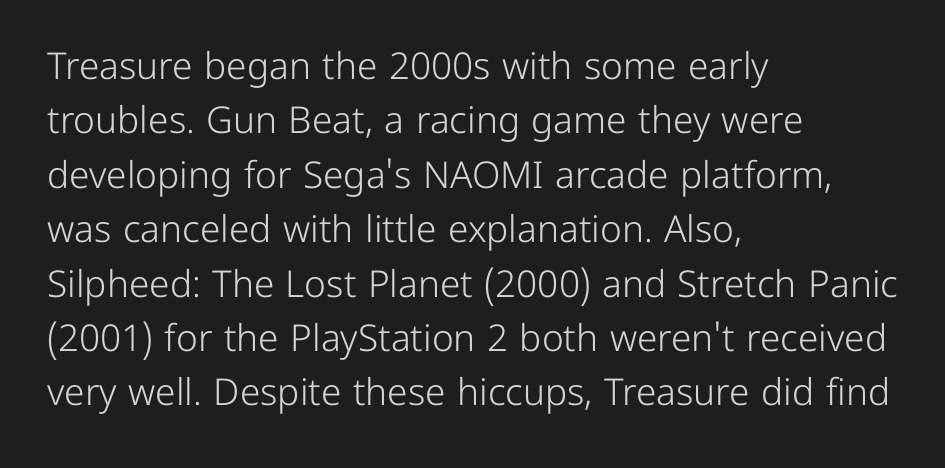
Q: Is the text bold? A: No.
Q: Is the text italic (slanted)? A: No, it is upright.
Q: Is the typeface a serif or a sans-serif typeface? A: Sans-serif.
Q: Is the text underlined? A: No.
Q: How is the paragraph aligned? A: Left-aligned.
Q: Is the spacing between letters normal or unusually wide? A: Normal.
Q: Is the spacing between lines tight, normal or loose? A: Normal.
Q: Width (condensed, normal, or wide)? A: Normal.
Q: Stroke contrast? A: Low.
Q: x-height? A: Medium.
Q: Monospaced? A: No.
